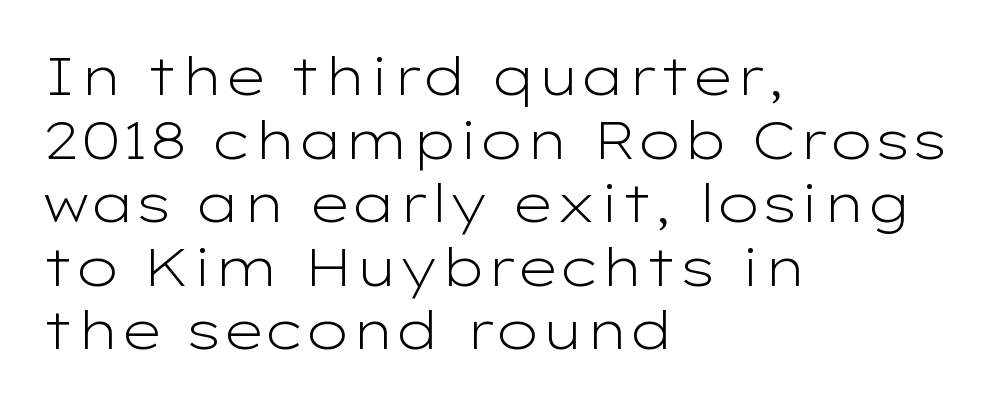
Any mark beneath the type? The region is blank. Glyph-to-glyph distance matches everyday printed text. Each letter keeps its own natural width here, so spacing adapts to shape. Stroke mass is kept to a normal reading level or below.
